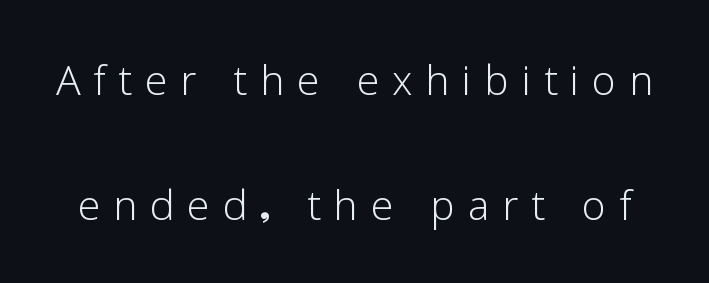
{"serif": "no", "italic": "no", "bold": "no", "weight": "light", "width": "normal", "stroke_contrast": "low", "x_height": "medium", "monospaced": "no", "underline": "no", "line_spacing": "loose", "line_spacing_ratio": 2.27, "letter_spacing": "wide", "letter_spacing_em": 0.23, "glyph_px": 55}
